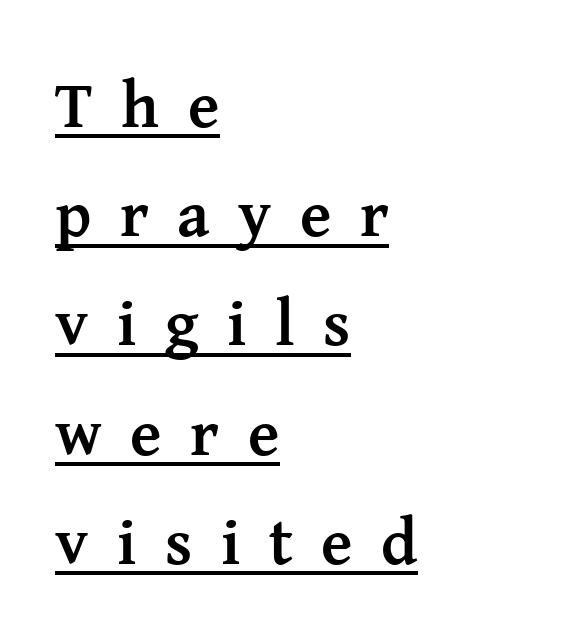
{"serif": "yes", "italic": "no", "bold": "yes", "weight": "semibold", "width": "normal", "stroke_contrast": "medium", "x_height": "medium", "monospaced": "no", "underline": "yes", "align": "left", "line_spacing": "normal", "line_spacing_ratio": 1.68, "letter_spacing": "wide", "letter_spacing_em": 0.44, "glyph_px": 65}
